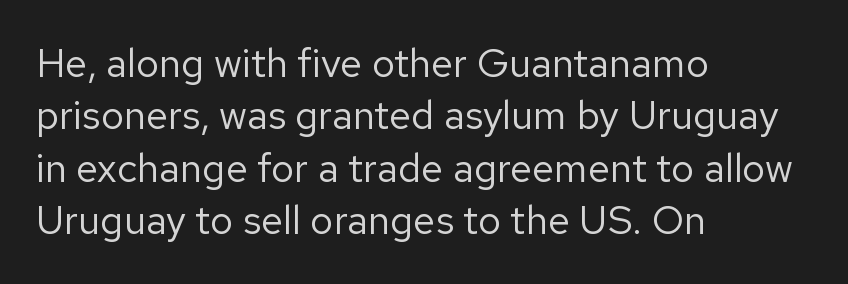
The image shows 40 px regular-weight sans-serif type, upright; set left-aligned, normal line spacing (1.31x), normal letter spacing, not underlined; low stroke contrast and a medium x-height.
